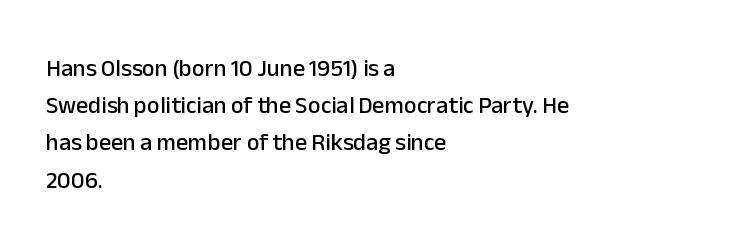
Interline gaps are of average width in this sample. The letters stand upright; this is a roman face. The face used here is rendered with its standard letterfit. Leftover space on each line is placed entirely after the last word. Beneath every word, the page is bare.
